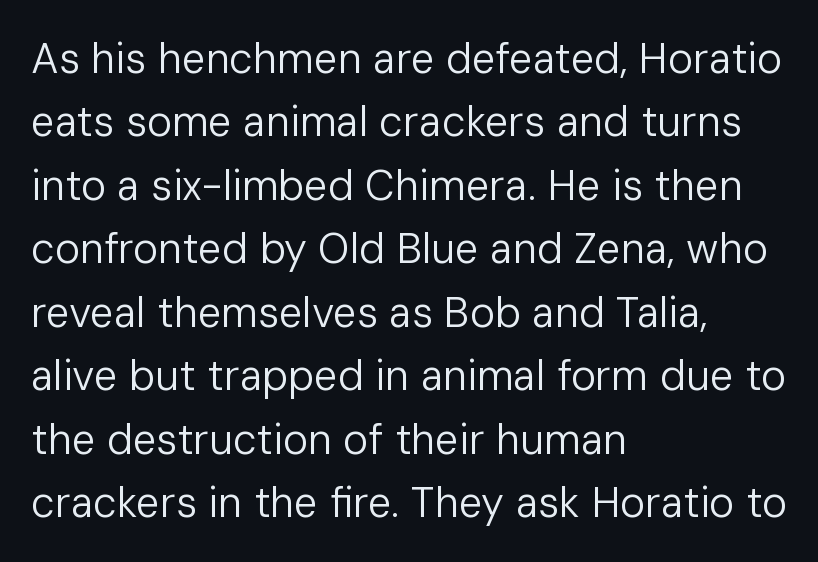
Do the characters align in a grid? No, the font is proportional. This reads as an unemphasized weight, regular at the heaviest. Reading down the block, your eye returns to a fixed left position each line. Characters remain perfectly vertical along every line.
